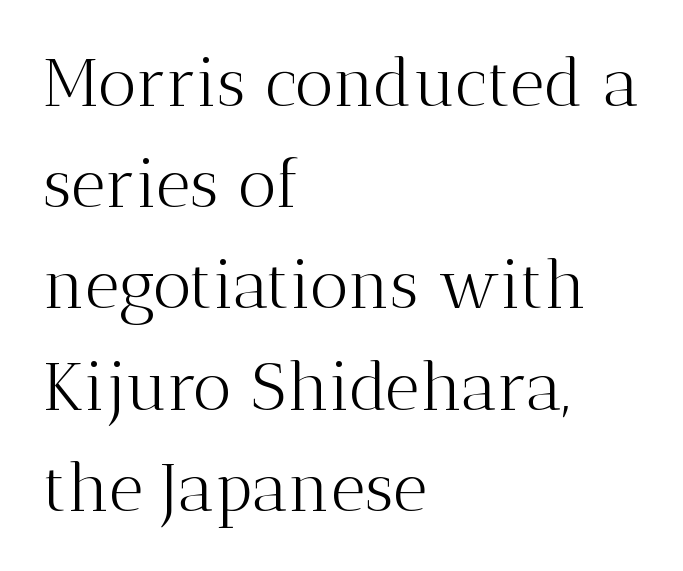
The image shows 67 px light serif type, upright; set left-aligned, normal line spacing (1.51x), normal letter spacing, not underlined; medium stroke contrast and a medium x-height.
